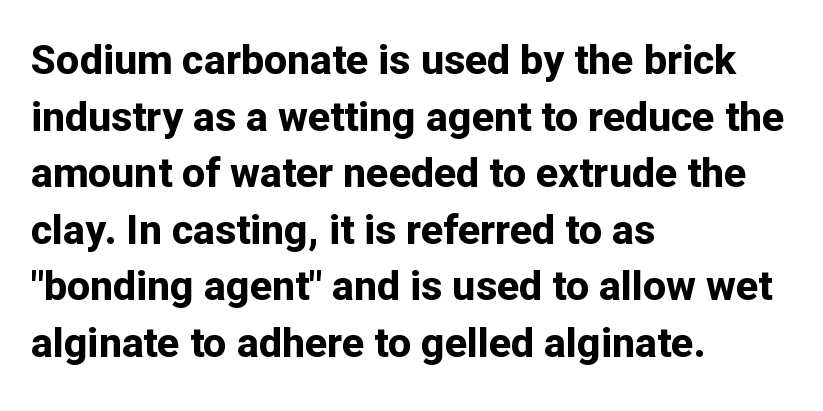
The image shows 41 px bold sans-serif type, upright; set left-aligned, normal line spacing (1.38x), normal letter spacing, not underlined; low stroke contrast and a medium x-height.
